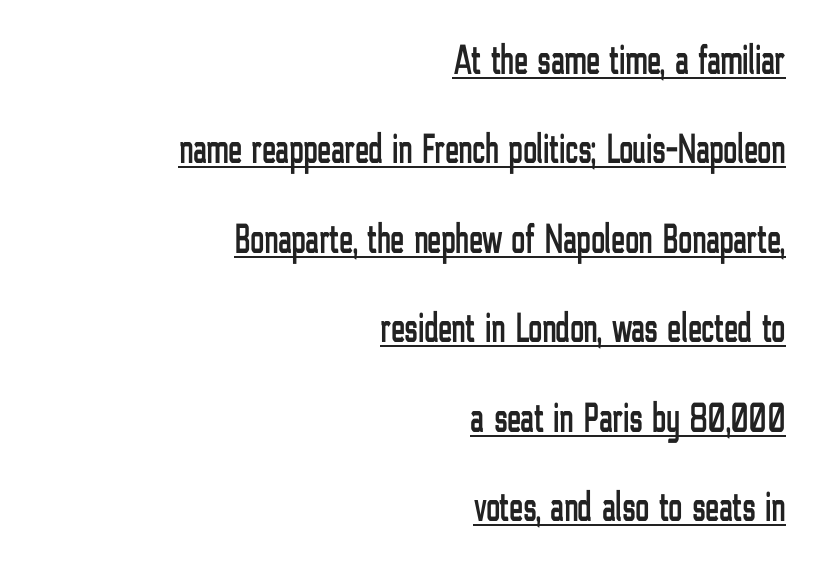
Q: Is the text italic (slanted)? A: No, it is upright.
Q: Is the typeface a serif or a sans-serif typeface? A: Sans-serif.
Q: Is the text underlined? A: Yes.
Q: How is the paragraph aligned? A: Right-aligned.
Q: Is the spacing between letters normal or unusually wide? A: Normal.
Q: Is the spacing between lines tight, normal or loose? A: Loose.
Q: Width (condensed, normal, or wide)? A: Condensed.
Q: Stroke contrast? A: Low.
Q: x-height? A: Medium.
Q: Monospaced? A: No.
